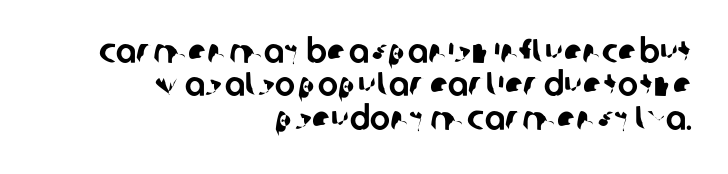
The image shows 34 px sans-serif type; set right-aligned, tight line spacing (0.98x), normal letter spacing, not underlined; low stroke contrast and a large x-height.
